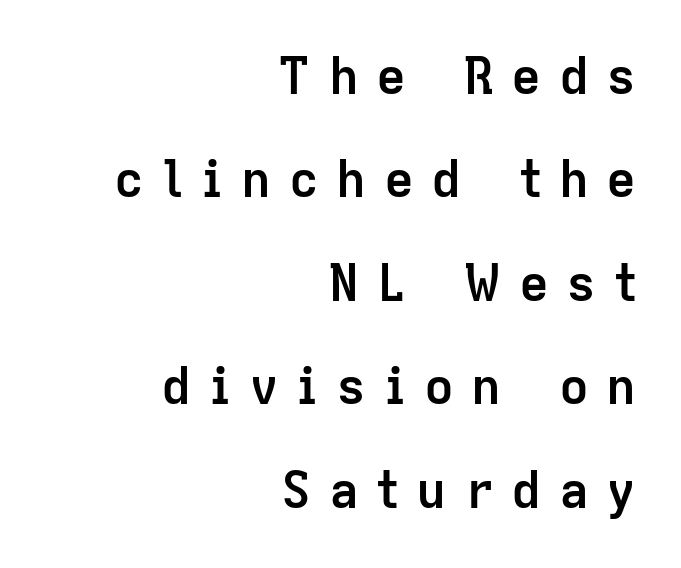
Q: Is the text bold? A: Yes.
Q: Is the text italic (slanted)? A: No, it is upright.
Q: Is the typeface a serif or a sans-serif typeface? A: Sans-serif.
Q: Is the text underlined? A: No.
Q: How is the paragraph aligned? A: Right-aligned.
Q: Is the spacing between letters normal or unusually wide? A: Unusually wide.
Q: Is the spacing between lines tight, normal or loose? A: Loose.
Q: Width (condensed, normal, or wide)? A: Normal.
Q: Stroke contrast? A: Low.
Q: x-height? A: Medium.
Q: Monospaced? A: No.
